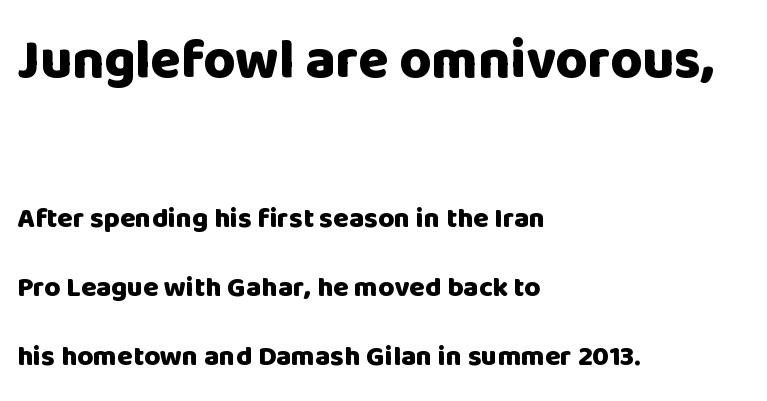
In terms of leading, this rendering errs on the spacious side. These words are printed bold, with thick strokes throughout. Regarding serifs, this sample does without them. The setting favours the left margin, as ordinary paragraphs usually do.
